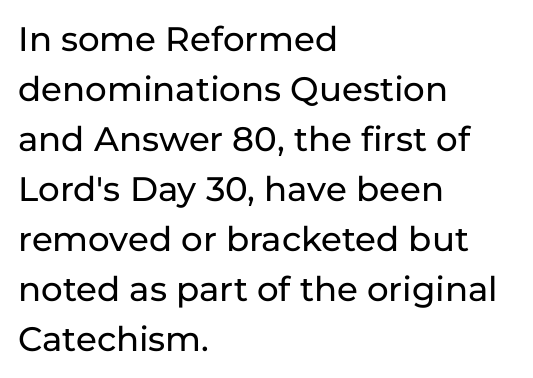
The image shows 34 px sans-serif type, upright; set left-aligned, normal line spacing (1.47x), normal letter spacing, not underlined; low stroke contrast and a medium x-height.
